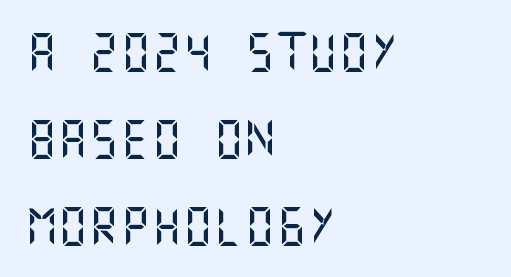
The image shows 39 px sans-serif type, upright; set left-aligned, loose line spacing (2.23x), normal letter spacing, not underlined; medium stroke contrast and a large x-height.
